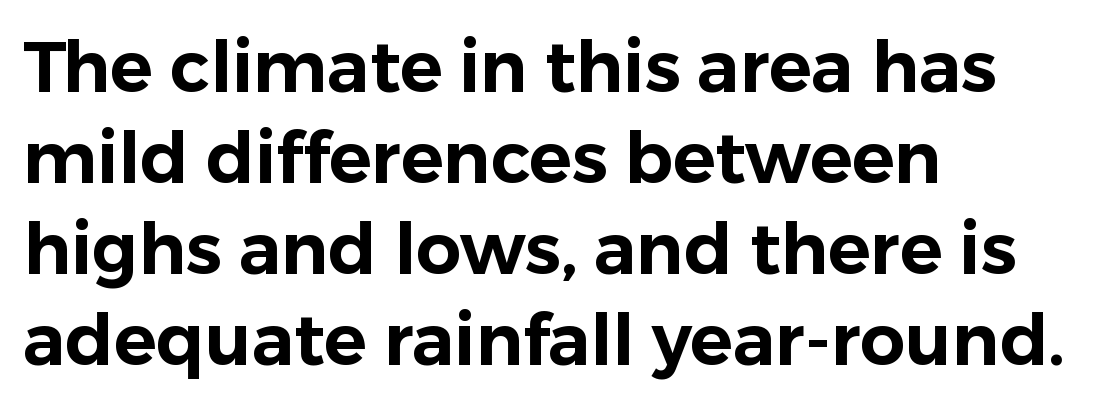
Nothing sits at the stroke ends, so this counts as sans-serif. When letters stand straight like this, we call the style roman or upright. Letter spacing: default. The leading is moderate, giving the passage an even texture. The ragged edge is on the right, which tells us the setting is flush left. No word sits above an underline.
